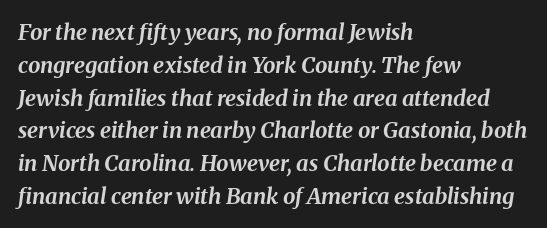
{"italic": "yes", "lean": "right", "slant_degrees": 8, "bold": "yes", "underline": "no", "align": "left", "line_spacing": "normal", "line_spacing_ratio": 1.49, "letter_spacing": "normal", "letter_spacing_em": 0.0, "glyph_px": 22}
